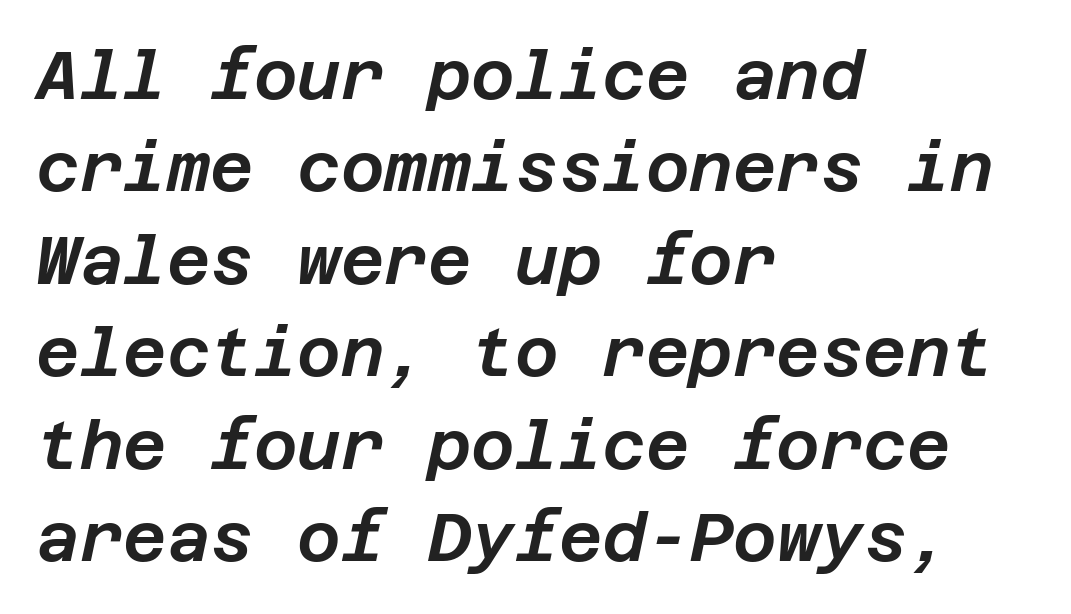
{"italic": "yes", "lean": "right", "slant_degrees": 12, "width": "normal", "stroke_contrast": "low", "x_height": "large", "underline": "no", "align": "left", "line_spacing": "normal", "line_spacing_ratio": 1.38, "letter_spacing": "normal", "letter_spacing_em": 0.0, "glyph_px": 67}
